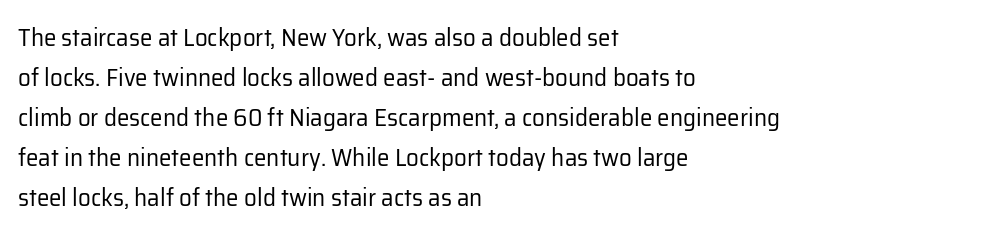
Q: Is the text bold? A: No.
Q: Is the text italic (slanted)? A: No, it is upright.
Q: Is the text underlined? A: No.
Q: How is the paragraph aligned? A: Left-aligned.
Q: Is the spacing between letters normal or unusually wide? A: Normal.
Q: Is the spacing between lines tight, normal or loose? A: Normal.
